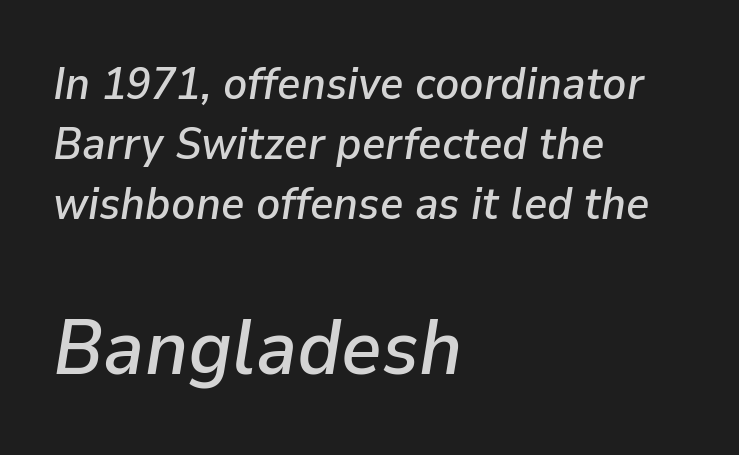
The image shows 78 px text type, italic (leaning right); set left-aligned, normal line spacing (1.33x), normal letter spacing, not underlined; the second (bottom) block is 1.73x larger; low stroke contrast and a medium x-height.
